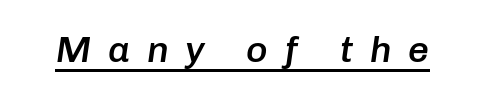
Spacing between characters has been opened up far beyond the box default. Summary of weight: moderately heavy, a semibold. Glance below the letters and you will spot a drawn line. The face used here has a pronounced slope to its letters. Do the characters align in a grid? No, the font is proportional.
